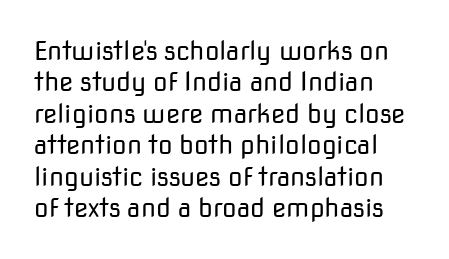
{"italic": "no", "bold": "no", "underline": "no", "align": "left", "line_spacing_ratio": 1.21, "letter_spacing": "normal", "letter_spacing_em": 0.0, "glyph_px": 26}
